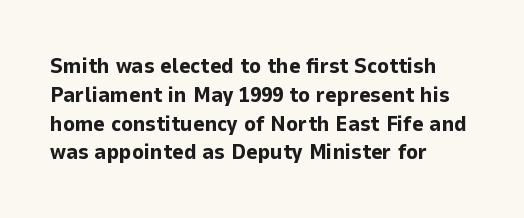
Q: Is the text bold? A: Yes.
Q: Is the text italic (slanted)? A: No, it is upright.
Q: Is the text underlined? A: No.
Q: How is the paragraph aligned? A: Left-aligned.
Q: Is the spacing between letters normal or unusually wide? A: Normal.
Q: Is the spacing between lines tight, normal or loose? A: Normal.
